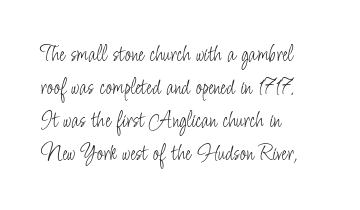
Q: Is the text bold? A: No.
Q: Is the text italic (slanted)? A: Yes.
Q: Is the text underlined? A: No.
Q: How is the paragraph aligned? A: Left-aligned.
Q: Is the spacing between letters normal or unusually wide? A: Normal.
Q: Is the spacing between lines tight, normal or loose? A: Normal.
